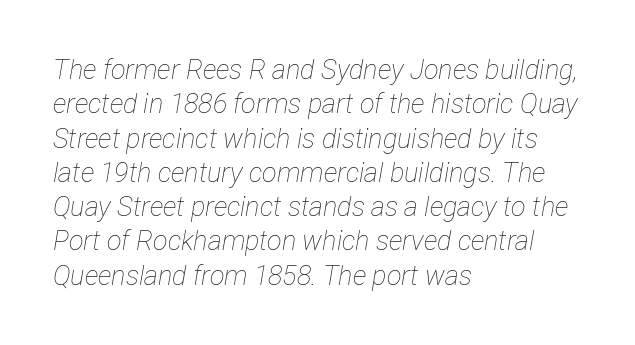
A clean baseline with only descenders dipping below it. The compositor pushed each line to the left boundary. If you drew a line through each stem, it would be angled. In terms of letterspacing, this is plain default setting.
